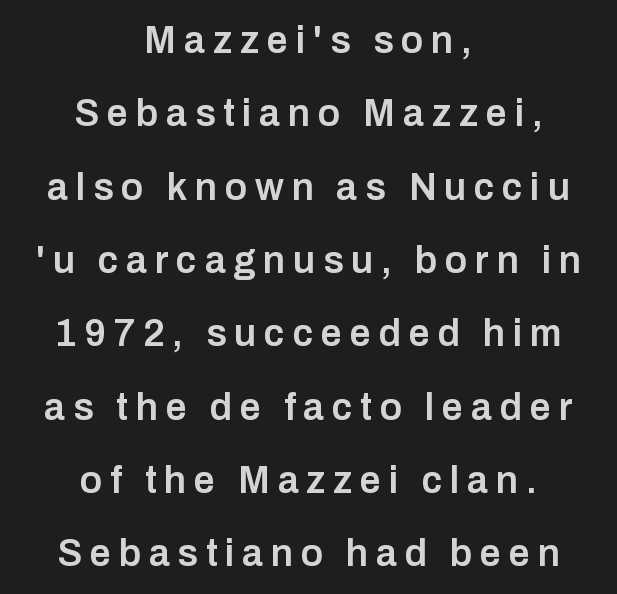
{"serif": "no", "italic": "no", "bold": "semi", "weight": "semibold", "width": "normal", "stroke_contrast": "low", "x_height": "medium", "monospaced": "no", "underline": "no", "align": "center", "line_spacing": "loose", "line_spacing_ratio": 1.93, "letter_spacing": "wide", "letter_spacing_em": 0.2, "glyph_px": 38}
